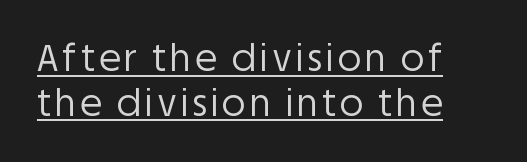
{"serif": "no", "italic": "no", "bold": "no", "weight": "regular", "width": "normal", "stroke_contrast": "low", "x_height": "large", "monospaced": "no", "underline": "yes", "align": "left", "line_spacing_ratio": 1.24, "glyph_px": 36}
